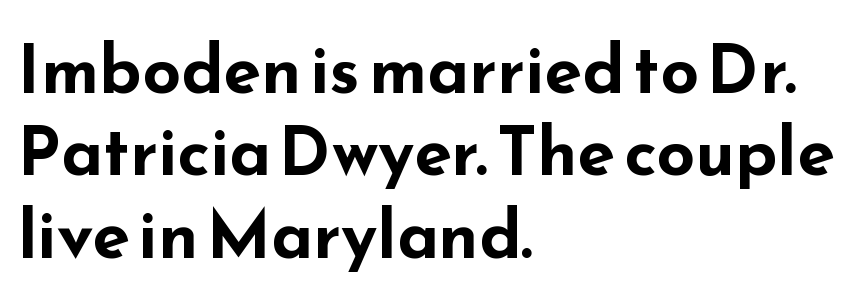
{"serif": "no", "italic": "no", "bold": "yes", "weight": "bold", "width": "wide", "stroke_contrast": "low", "x_height": "small", "monospaced": "no", "underline": "no", "align": "left", "line_spacing_ratio": 1.21, "letter_spacing": "normal", "letter_spacing_em": 0.0, "glyph_px": 68}
